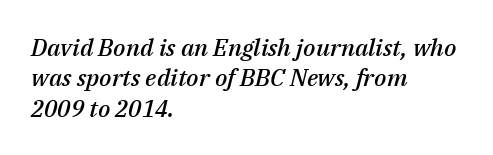
The image shows 24 px text type, italic (leaning right); set left-aligned, normal line spacing (1.27x), normal letter spacing, not underlined.
